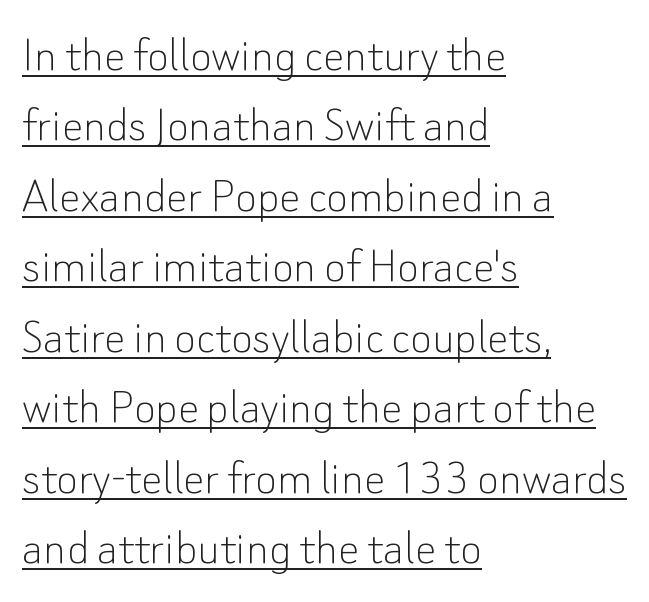
Italic? Not at all — the glyphs are vertical. The letters carry no serifs — their stems end cleanly without finishing strokes. This rendering leaves character spacing at its baseline value. All the whitespace from short lines collects on the right. Students, observe the line beneath the letters — that is underlining.
